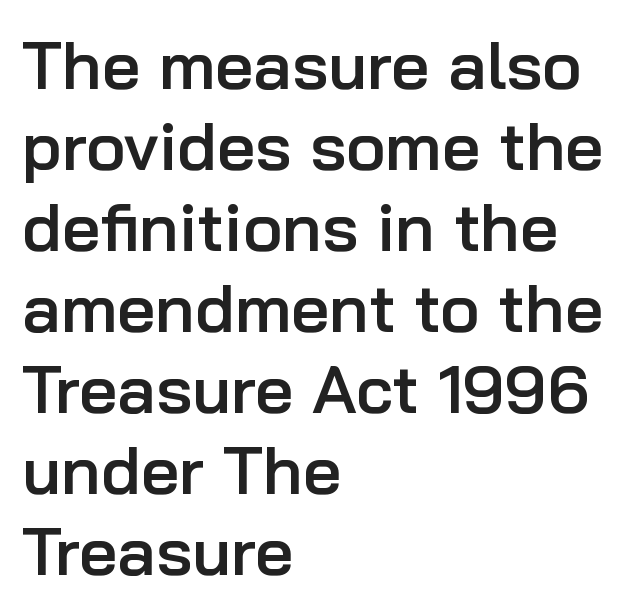
{"serif": "no", "italic": "no", "bold": "semi", "weight": "semibold", "width": "normal", "stroke_contrast": "low", "x_height": "medium", "monospaced": "no", "underline": "no", "align": "left", "line_spacing_ratio": 1.21, "letter_spacing": "normal", "letter_spacing_em": 0.0, "glyph_px": 67}
